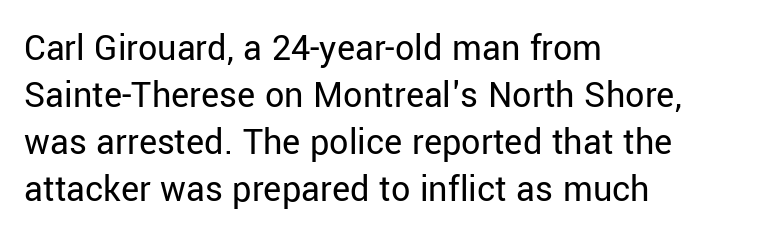
Nope, not italic — everything's standing straight. Do the characters align in a grid? No, the font is proportional. Standard letterfit; no display-style spreading of the glyphs. In CSS terms this would be text-align: left. Serif or sans? Sans — the stroke terminals are bare. Stem width sits at or under what a default text font uses.
